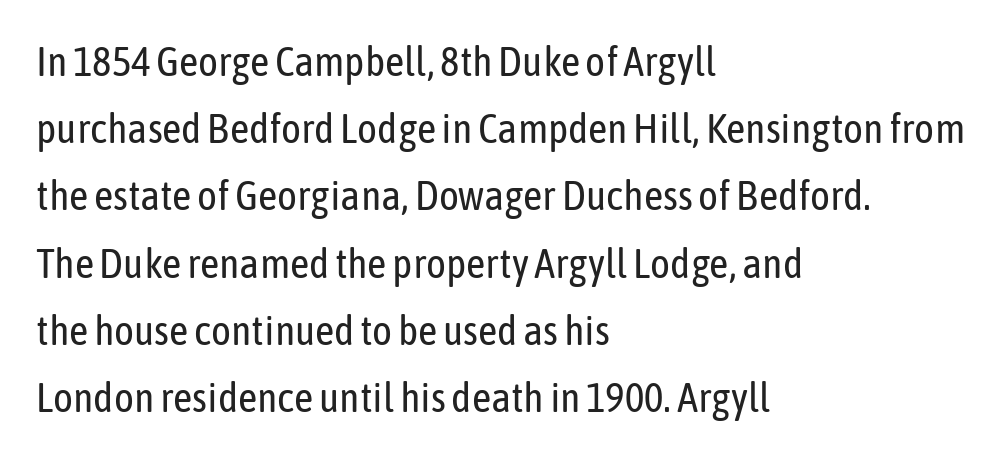
{"serif": "no", "italic": "no", "bold": "no", "weight": "regular", "width": "condensed", "stroke_contrast": "low", "x_height": "medium", "monospaced": "no", "underline": "no", "align": "left", "line_spacing": "normal", "line_spacing_ratio": 1.6, "letter_spacing": "normal", "letter_spacing_em": 0.0, "glyph_px": 42}
